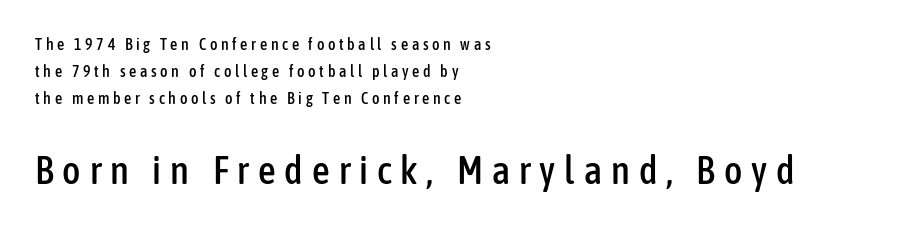
Reading down the block, your eye returns to a fixed left position each line. There is plenty of visible air inserted between adjacent glyphs. The zone under the glyphs is completely vacant. Is this a fixed-width face? No — the glyphs have proportional, varying widths.
